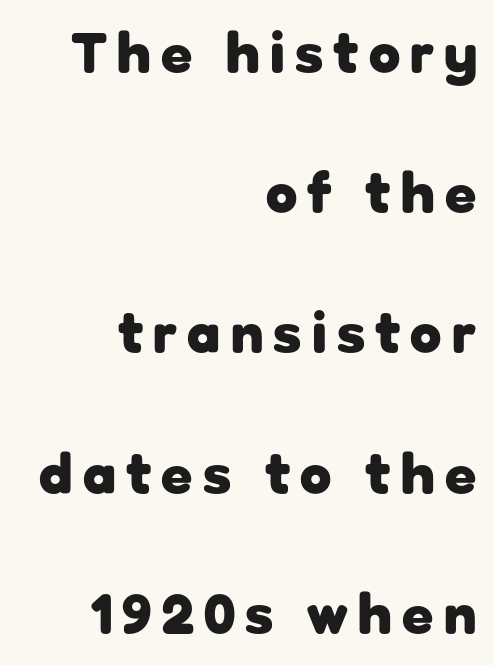
{"serif": "no", "italic": "no", "bold": "yes", "weight": "heavy", "width": "normal", "stroke_contrast": "low", "x_height": "medium", "monospaced": "no", "underline": "no", "align": "right", "line_spacing": "loose", "line_spacing_ratio": 2.46, "glyph_px": 57}
